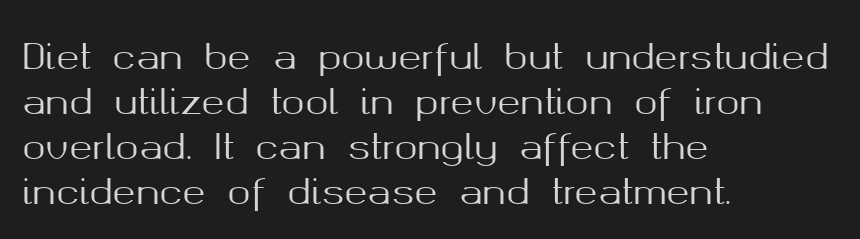
The image shows 35 px sans-serif type, upright; set left-aligned, normal line spacing (1.29x), normal letter spacing, not underlined; medium stroke contrast and a medium x-height.
